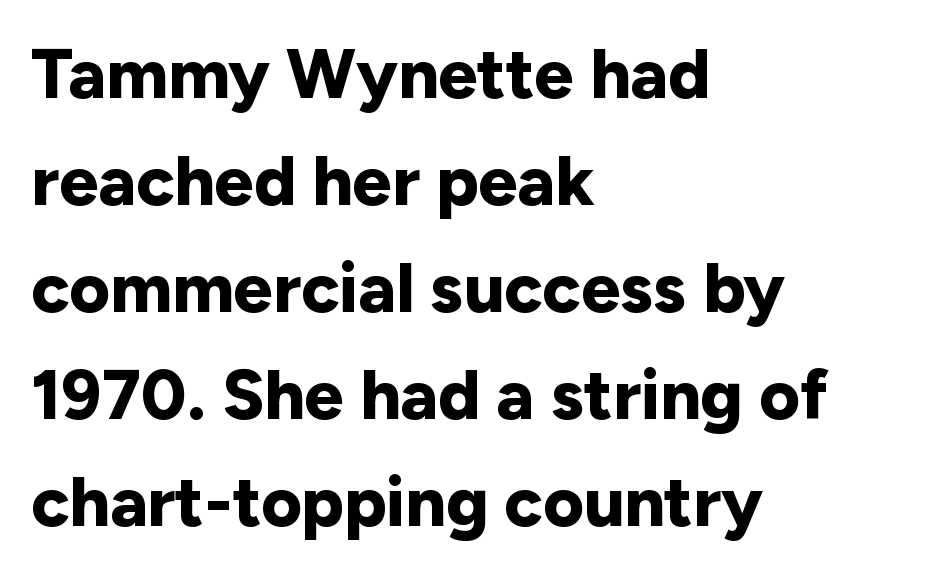
Line starts are locked; line ends wander. Here the designer chose a conventional face with non-uniform glyph widths. Honestly, the letter spacing is just normal — you wouldn't notice it. This is sans-serif lettering, the kind often seen on screens and signage. These lines sit exactly where default settings would place them.
